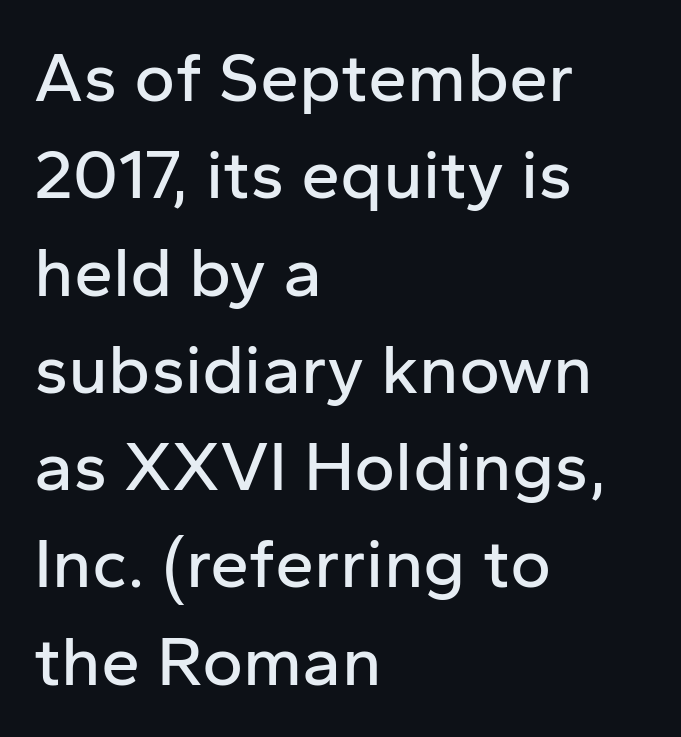
{"serif": "no", "italic": "no", "width": "normal", "stroke_contrast": "low", "x_height": "medium", "monospaced": "no", "underline": "no", "align": "left", "line_spacing": "normal", "line_spacing_ratio": 1.39, "letter_spacing": "normal", "letter_spacing_em": 0.0, "glyph_px": 70}
